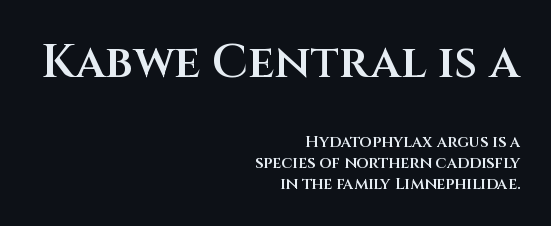
The image shows 47 px semibold sans-serif type, upright; set right-aligned, normal line spacing (1.32x), normal letter spacing, not underlined; the first (top) block is 2.94x larger; medium stroke contrast and a large x-height.
